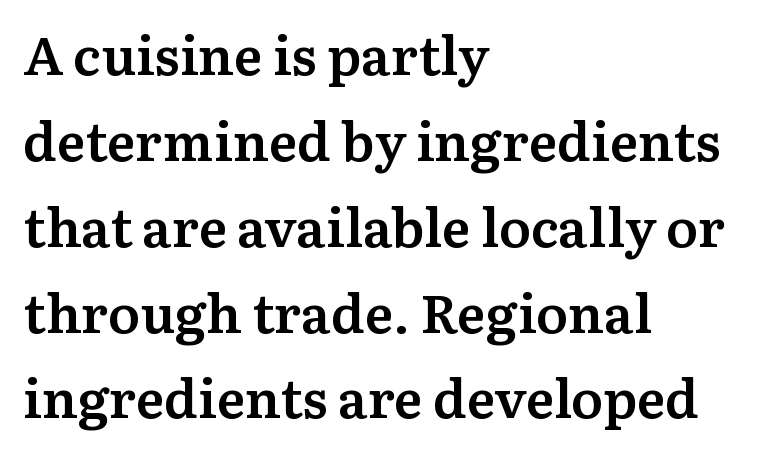
{"serif": "yes", "italic": "no", "bold": "semi", "weight": "semibold", "width": "normal", "stroke_contrast": "medium", "x_height": "medium", "monospaced": "no", "underline": "no", "align": "left", "line_spacing": "normal", "line_spacing_ratio": 1.59, "letter_spacing": "normal", "letter_spacing_em": 0.0, "glyph_px": 54}
